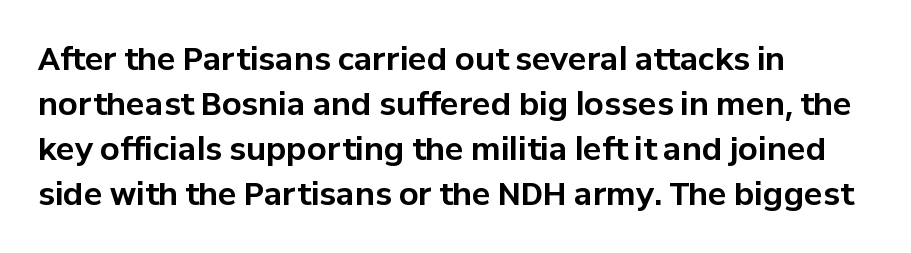
{"serif": "no", "italic": "no", "bold": "yes", "weight": "bold", "width": "normal", "stroke_contrast": "low", "x_height": "medium", "monospaced": "no", "underline": "no", "align": "left", "line_spacing": "normal", "line_spacing_ratio": 1.45, "letter_spacing": "normal", "letter_spacing_em": 0.0, "glyph_px": 31}
